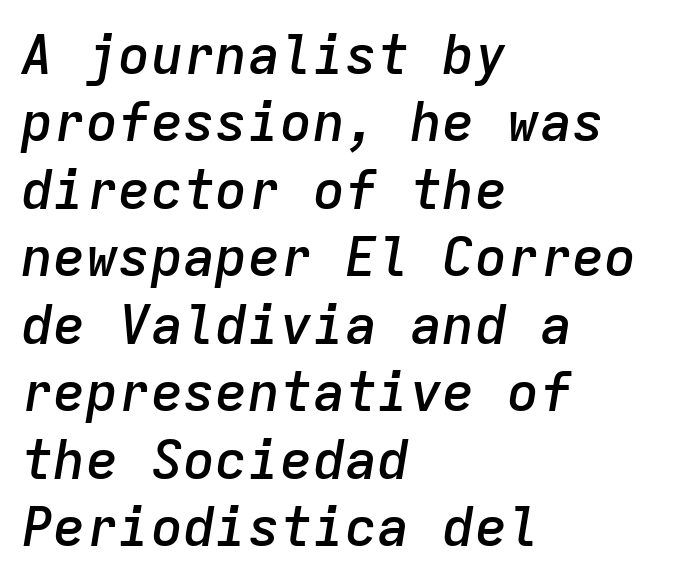
Q: Is the text bold? A: Semi-bold.
Q: Is the text italic (slanted)? A: Yes, it leans right by about 9 degrees.
Q: Is the text underlined? A: No.
Q: How is the paragraph aligned? A: Left-aligned.
Q: Is the spacing between letters normal or unusually wide? A: Normal.
Q: Is the spacing between lines tight, normal or loose? A: Normal.
Q: Width (condensed, normal, or wide)? A: Normal.
Q: Stroke contrast? A: Low.
Q: x-height? A: Medium.
Q: Monospaced? A: Yes.
